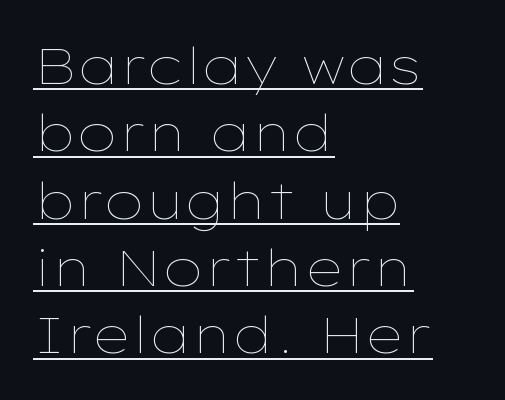
These lines are rendered in a variable-pitch font. Students, note that the glyphs here touch the page at normal intervals. Bold? No — there's no thickening of the strokes. Designer's note — italics off, roman on.
